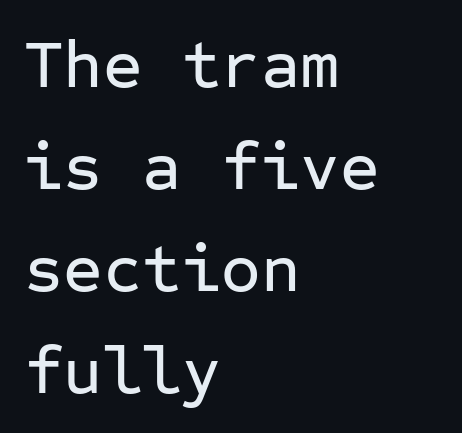
The rendering anchors every line to the left-hand side. Does extra space separate the letters? No, they use regular spacing. The foot of each line stays bare and open. The letters carry no serifs — their stems end cleanly without finishing strokes. These lines sit exactly where default settings would place them.
